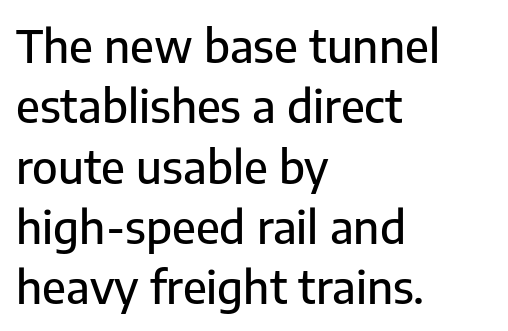
Q: Is the text italic (slanted)? A: No, it is upright.
Q: Is the typeface a serif or a sans-serif typeface? A: Sans-serif.
Q: Is the text underlined? A: No.
Q: How is the paragraph aligned? A: Left-aligned.
Q: Is the spacing between letters normal or unusually wide? A: Normal.
Q: Is the spacing between lines tight, normal or loose? A: Normal.
Q: Width (condensed, normal, or wide)? A: Normal.
Q: Stroke contrast? A: Low.
Q: x-height? A: Medium.
Q: Monospaced? A: No.
